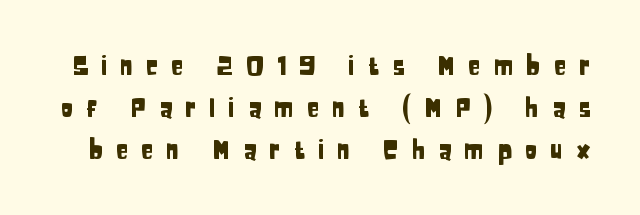
Regarding leading, the lines here are spaced in the standard way. Words appear elongated and porous because spacing is wide. Italic? Not at all — the glyphs are vertical. Descender tails drop into unmarked territory.
